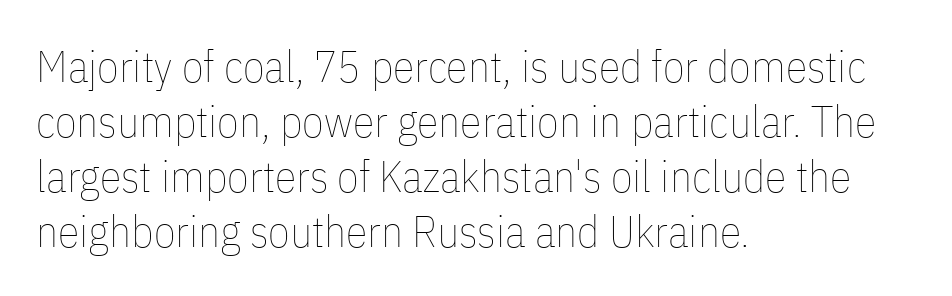
{"italic": "no", "bold": "no", "weight": "thin", "width": "condensed", "stroke_contrast": "low", "x_height": "medium", "monospaced": "no", "underline": "no", "align": "left", "line_spacing": "normal", "line_spacing_ratio": 1.25, "letter_spacing": "normal", "letter_spacing_em": 0.0, "glyph_px": 44}
